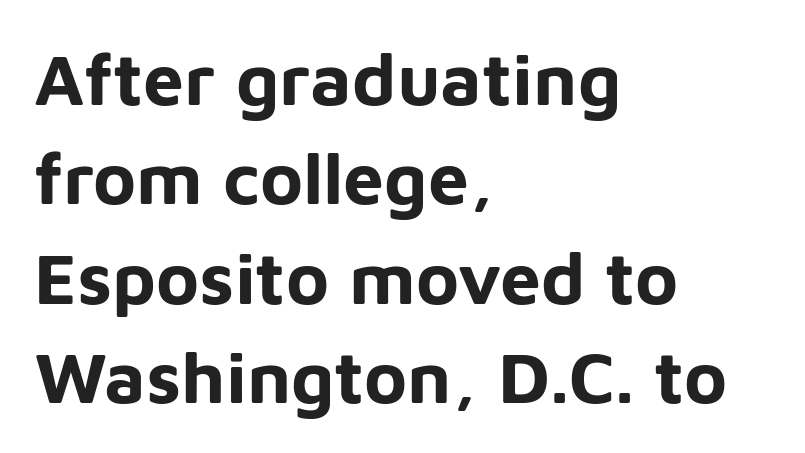
{"serif": "no", "italic": "no", "bold": "yes", "weight": "bold", "width": "normal", "stroke_contrast": "low", "x_height": "medium", "monospaced": "no", "underline": "no", "align": "left", "line_spacing": "normal", "line_spacing_ratio": 1.36, "letter_spacing": "normal", "letter_spacing_em": 0.0, "glyph_px": 73}
